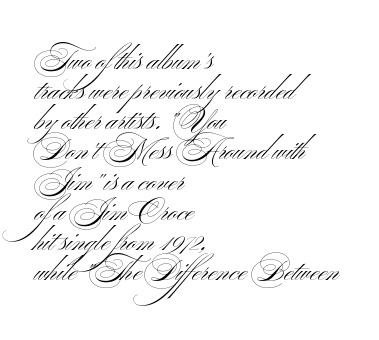
Q: Is the text bold? A: No.
Q: Is the text italic (slanted)? A: Yes.
Q: Is the typeface a serif or a sans-serif typeface? A: Sans-serif.
Q: Is the text underlined? A: No.
Q: How is the paragraph aligned? A: Left-aligned.
Q: Is the spacing between letters normal or unusually wide? A: Normal.
Q: Is the spacing between lines tight, normal or loose? A: Tight.
Q: Width (condensed, normal, or wide)? A: Wide.
Q: Stroke contrast? A: Medium.
Q: x-height? A: Small.
Q: Monospaced? A: No.
